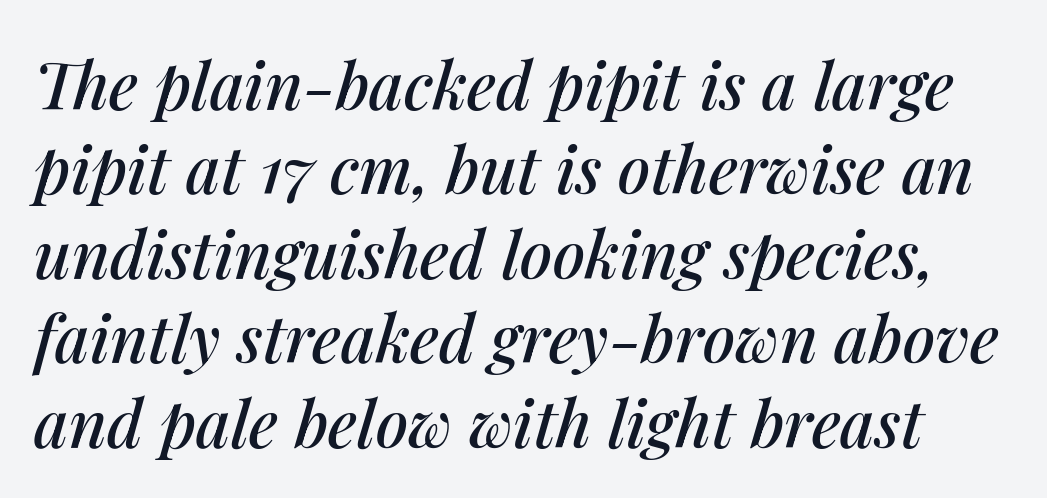
Q: Is the text italic (slanted)? A: Yes, it leans right by about 14 degrees.
Q: Is the text underlined? A: No.
Q: Is the spacing between letters normal or unusually wide? A: Normal.
Q: Is the spacing between lines tight, normal or loose? A: Normal.
Q: Width (condensed, normal, or wide)? A: Normal.
Q: Stroke contrast? A: Medium.
Q: x-height? A: Medium.
Q: Monospaced? A: No.
